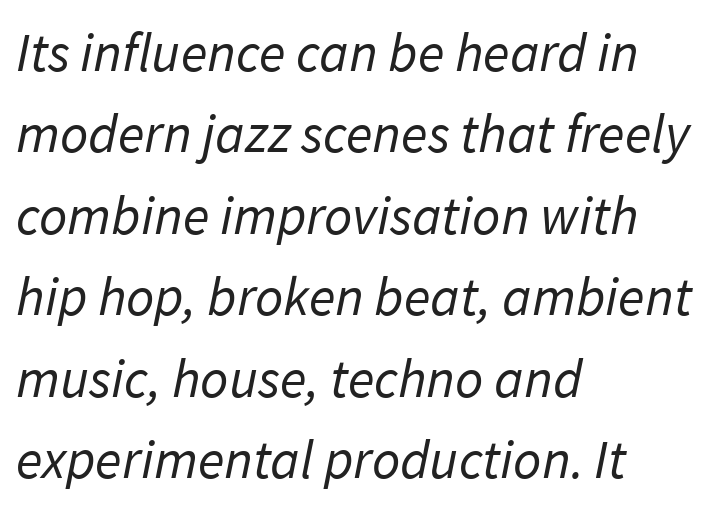
Caption: face not bold, strokes unweighted. Does the leading feel generous? No, just average. This is sans-serif lettering, the kind often seen on screens and signage. Line starts are locked; line ends wander. Quick note: underline off.
